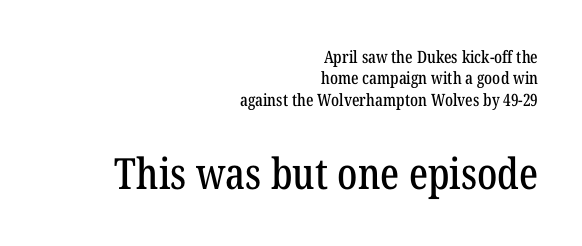
Note: smaller setting up top, larger setting below. Does the type have serifs? Yes, each stem ends in a small foot. Typeset ragged left — the right edge is the straight one. Spacing verdict: proportional, widths tailored to each character. Students, note that the glyphs here touch the page at normal intervals.
